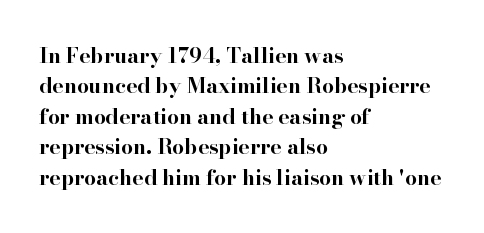
Notice how the stems are strictly vertical — no italics here. These words are printed bold, with thick strokes throughout. Leading: standard. You could call the tracking neutral — neither tight nor loose. The rendering anchors every line to the left-hand side. The words here are not underlined.
